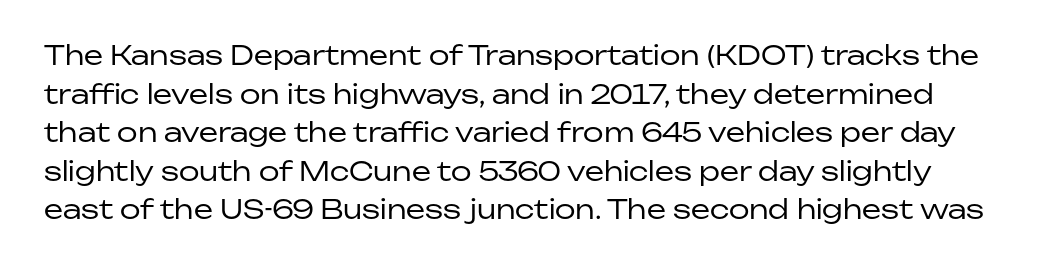
{"italic": "no", "bold": "no", "underline": "no", "line_spacing": "normal", "line_spacing_ratio": 1.43, "letter_spacing": "normal", "letter_spacing_em": 0.0, "glyph_px": 27}
